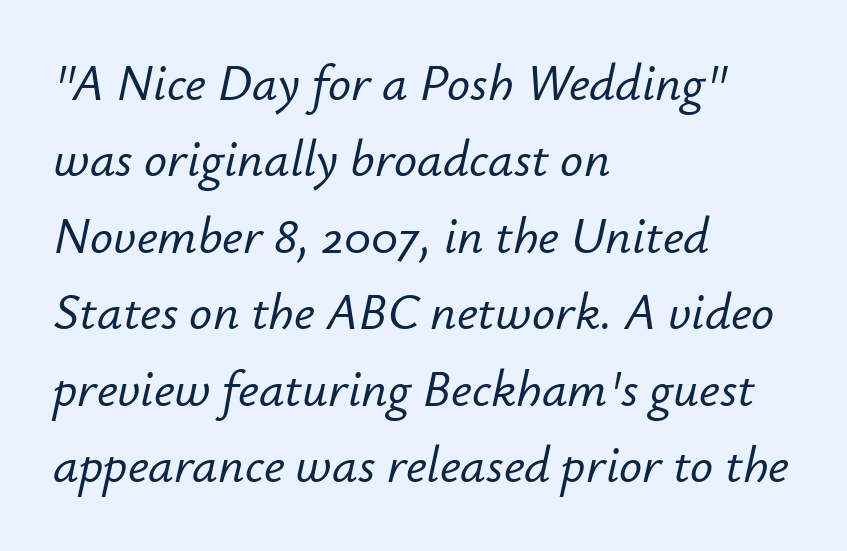
Q: Is the text italic (slanted)? A: Yes, it leans right by about 12 degrees.
Q: Is the text underlined? A: No.
Q: How is the paragraph aligned? A: Left-aligned.
Q: Is the spacing between letters normal or unusually wide? A: Normal.
Q: Is the spacing between lines tight, normal or loose? A: Normal.
Q: Width (condensed, normal, or wide)? A: Normal.
Q: Stroke contrast? A: Low.
Q: x-height? A: Small.
Q: Monospaced? A: No.
